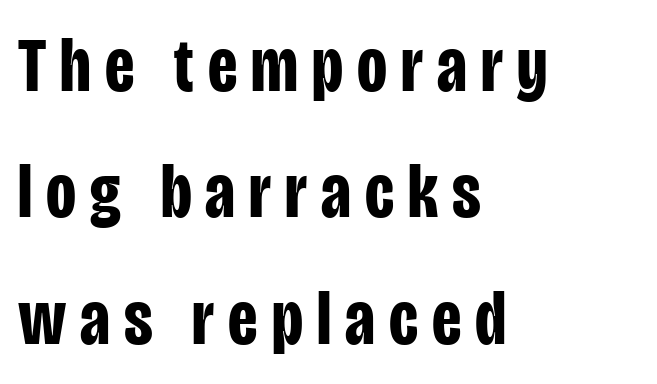
Q: Is the text bold? A: Yes.
Q: Is the text italic (slanted)? A: No, it is upright.
Q: Is the typeface a serif or a sans-serif typeface? A: Sans-serif.
Q: Is the text underlined? A: No.
Q: How is the paragraph aligned? A: Left-aligned.
Q: Is the spacing between lines tight, normal or loose? A: Normal.
Q: Width (condensed, normal, or wide)? A: Condensed.
Q: Stroke contrast? A: Low.
Q: x-height? A: Large.
Q: Monospaced? A: No.
